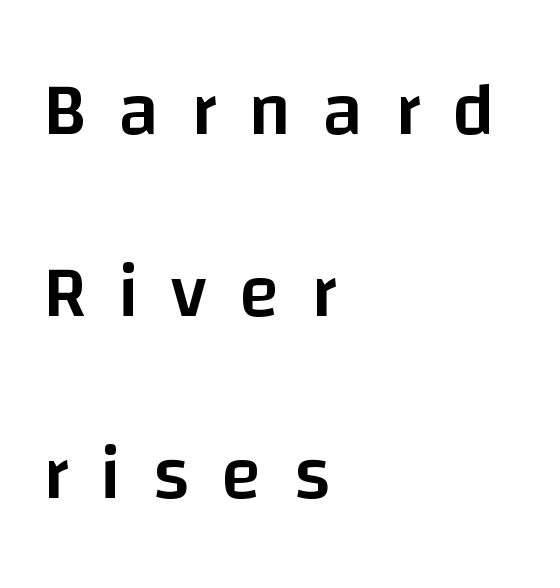
Do the characters align in a grid? No, the font is proportional. The string is rendered with underlining switched off. Short and long lines alike share a common starting point at left. Does extra space separate the letters? Yes, quite a lot of it. The specimen reads as upright at a glance. I'd call this a sans setting — the letters go barefoot.
